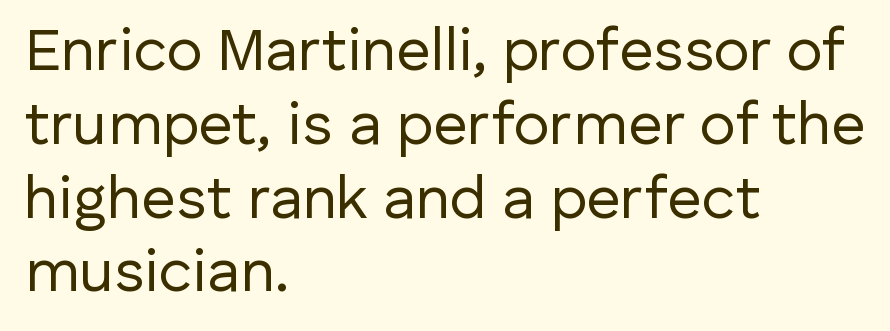
Q: Is the text bold? A: No.
Q: Is the text italic (slanted)? A: No, it is upright.
Q: Is the typeface a serif or a sans-serif typeface? A: Sans-serif.
Q: Is the text underlined? A: No.
Q: How is the paragraph aligned? A: Left-aligned.
Q: Is the spacing between letters normal or unusually wide? A: Normal.
Q: Width (condensed, normal, or wide)? A: Normal.
Q: Stroke contrast? A: Low.
Q: x-height? A: Medium.
Q: Monospaced? A: No.
